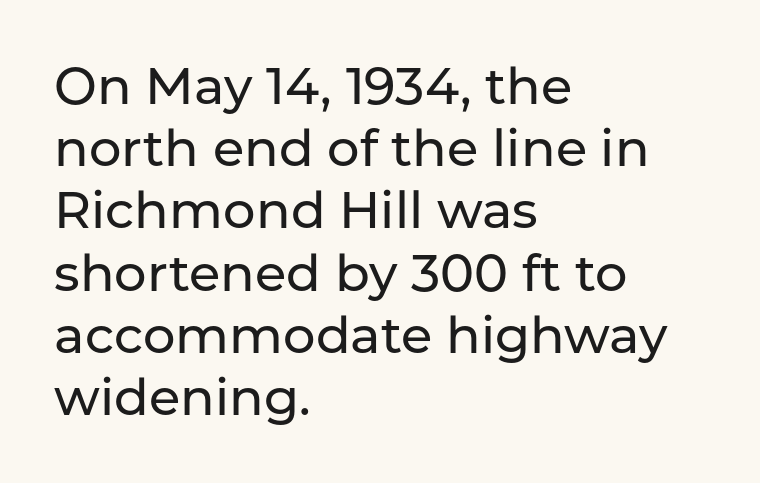
The image shows 51 px sans-serif type, upright; set left-aligned, line spacing 1.22x, normal letter spacing, not underlined; low stroke contrast and a medium x-height.
